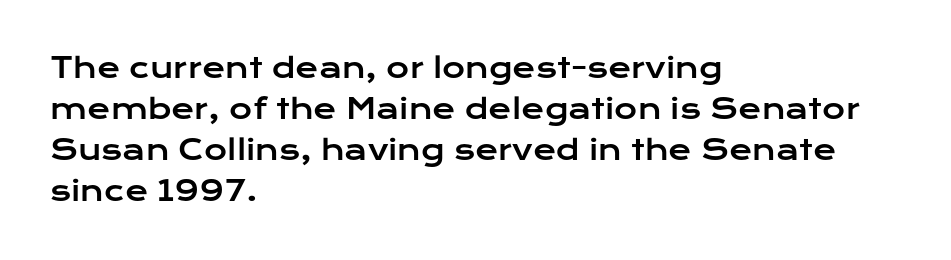
{"serif": "no", "italic": "no", "width": "wide", "stroke_contrast": "low", "x_height": "medium", "monospaced": "no", "underline": "no", "align": "left", "line_spacing": "normal", "line_spacing_ratio": 1.47, "letter_spacing": "normal", "letter_spacing_em": 0.0, "glyph_px": 28}
